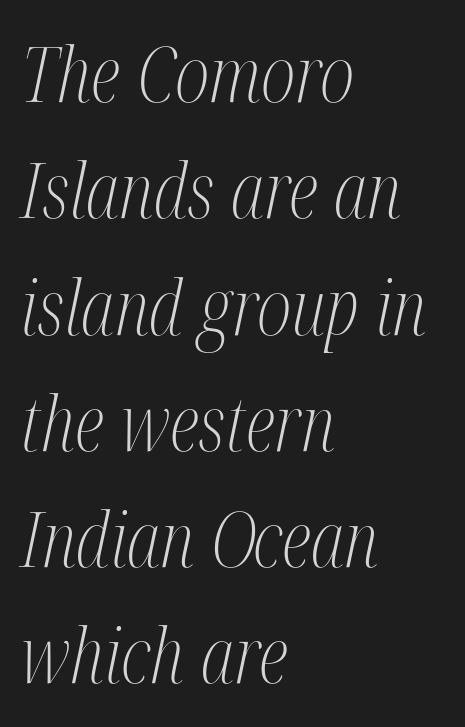
Is this a fixed-width face? No — the glyphs have proportional, varying widths. The passage shown is not underscored anywhere. The weight would be labelled regular, book, light, or lighter still. Successive baselines arrive at the customary interval. What stands out about the letter spacing? Nothing — it is the standard amount. If you drew a ruler down the left edge, every line would touch it.
